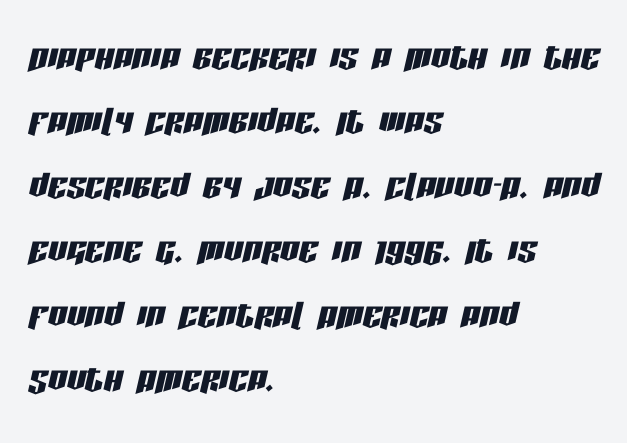
Q: Is the text italic (slanted)? A: Yes, it leans right by about 13 degrees.
Q: Is the text underlined? A: No.
Q: How is the paragraph aligned? A: Left-aligned.
Q: Is the spacing between letters normal or unusually wide? A: Normal.
Q: Is the spacing between lines tight, normal or loose? A: Normal.
Q: Width (condensed, normal, or wide)? A: Condensed.
Q: Stroke contrast? A: Low.
Q: x-height? A: Large.
Q: Monospaced? A: No.
